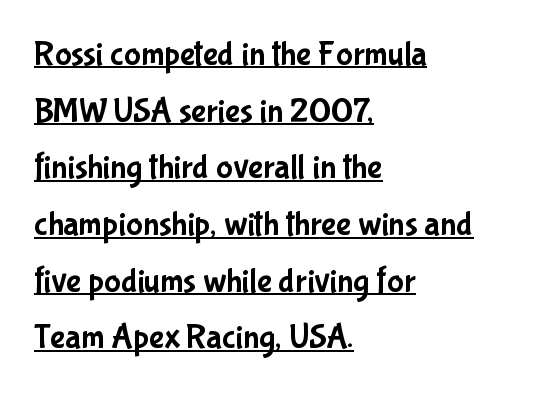
The image shows 35 px condensed sans-serif type, upright; set left-aligned, normal line spacing (1.62x), normal letter spacing, underlined; low stroke contrast and a medium x-height.
